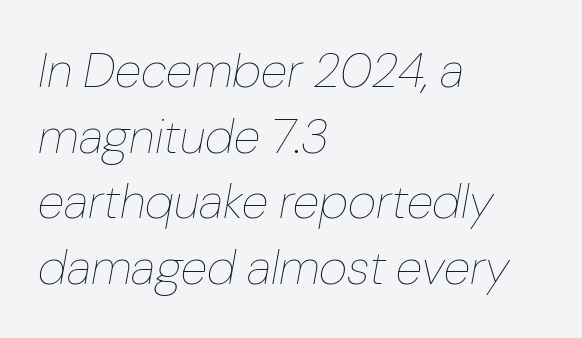
{"italic": "yes", "lean": "right", "slant_degrees": 10, "bold": "no", "weight": "thin", "width": "normal", "stroke_contrast": "low", "x_height": "medium", "monospaced": "no", "underline": "no", "align": "left", "line_spacing": "normal", "line_spacing_ratio": 1.34, "letter_spacing": "normal", "letter_spacing_em": 0.0, "glyph_px": 49}
